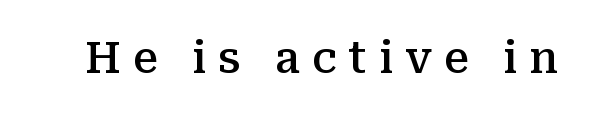
{"serif": "yes", "italic": "no", "bold": "semi", "weight": "semibold", "width": "normal", "stroke_contrast": "medium", "x_height": "medium", "monospaced": "no", "underline": "no", "letter_spacing": "wide", "letter_spacing_em": 0.27, "glyph_px": 44}
